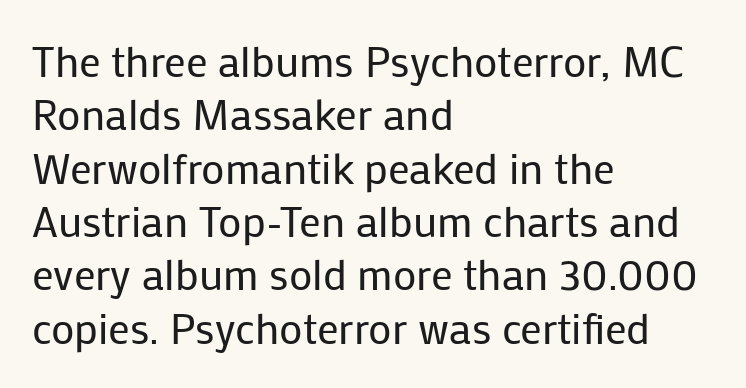
The image shows 43 px regular-weight sans-serif type, upright; set left-aligned, line spacing 1.24x, normal letter spacing, not underlined; low stroke contrast and a medium x-height.
